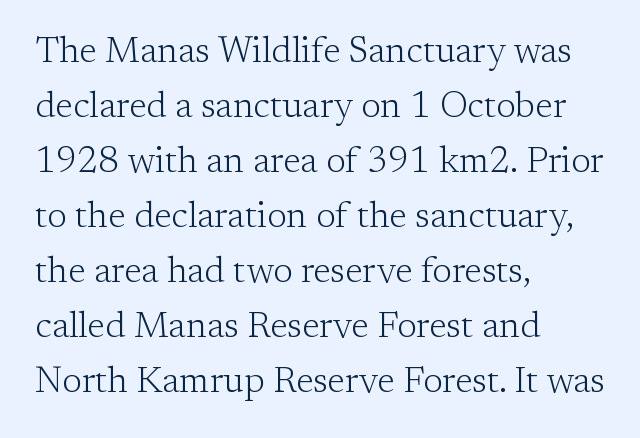
Think of a printed novel: that variable character pitch is what you see here. The type is set solid horizontally, with unmodified tracking. Italic? Not at all — the glyphs are vertical. The letters carry serifs — small finishing strokes at the ends of their stems.
